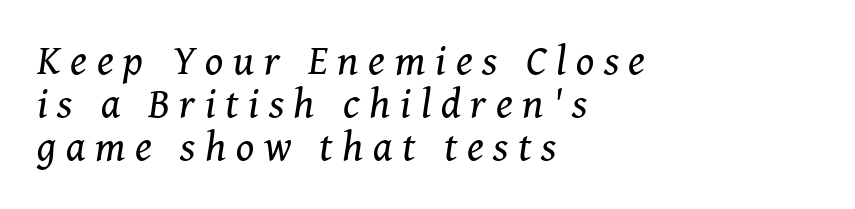
Q: Is the text bold? A: No.
Q: Is the text italic (slanted)? A: Yes, it leans right by about 8 degrees.
Q: Is the typeface a serif or a sans-serif typeface? A: Serif.
Q: Is the text underlined? A: No.
Q: How is the paragraph aligned? A: Left-aligned.
Q: Is the spacing between letters normal or unusually wide? A: Unusually wide.
Q: Is the spacing between lines tight, normal or loose? A: Tight.
Q: Width (condensed, normal, or wide)? A: Normal.
Q: Stroke contrast? A: Medium.
Q: x-height? A: Medium.
Q: Monospaced? A: No.
